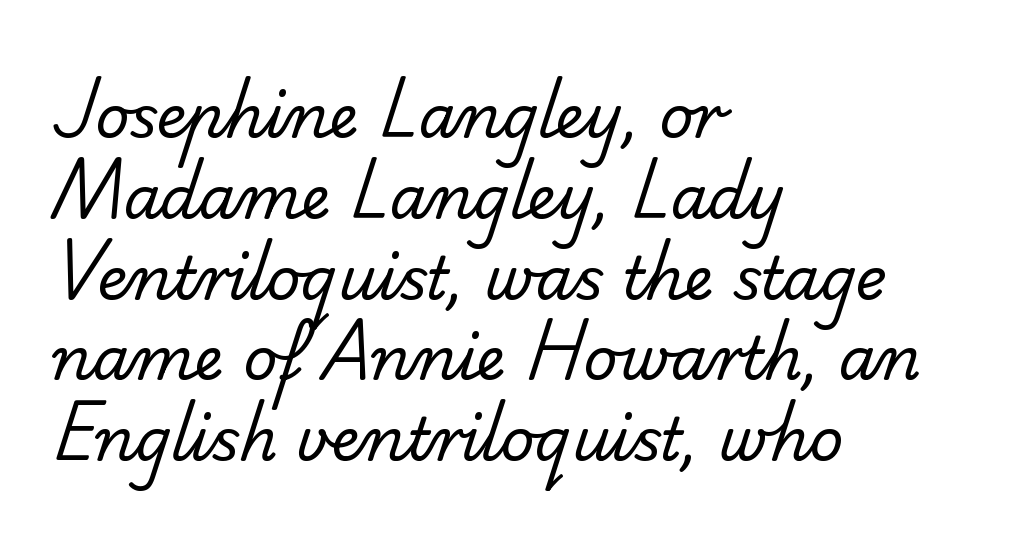
Q: Is the text bold? A: No.
Q: Is the typeface a serif or a sans-serif typeface? A: Sans-serif.
Q: Is the text underlined? A: No.
Q: How is the paragraph aligned? A: Left-aligned.
Q: Is the spacing between letters normal or unusually wide? A: Normal.
Q: Is the spacing between lines tight, normal or loose? A: Normal.
Q: Width (condensed, normal, or wide)? A: Normal.
Q: Stroke contrast? A: Low.
Q: x-height? A: Small.
Q: Monospaced? A: No.
